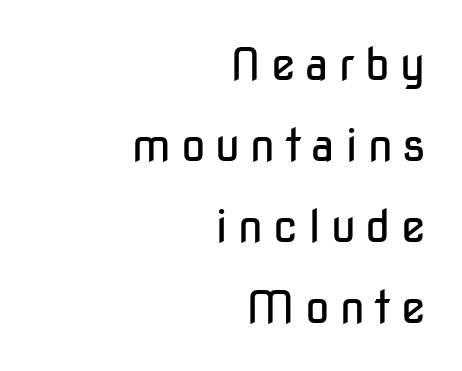
The cut favours lightness, reaching ordinary text weight at its darkest. Where is the straight margin? On the right. These lines have a slow, spaced-out rhythm from letter to letter. The letters advance in unequal steps, a hallmark of proportional type. Underline: absent. Posture: vertical.
